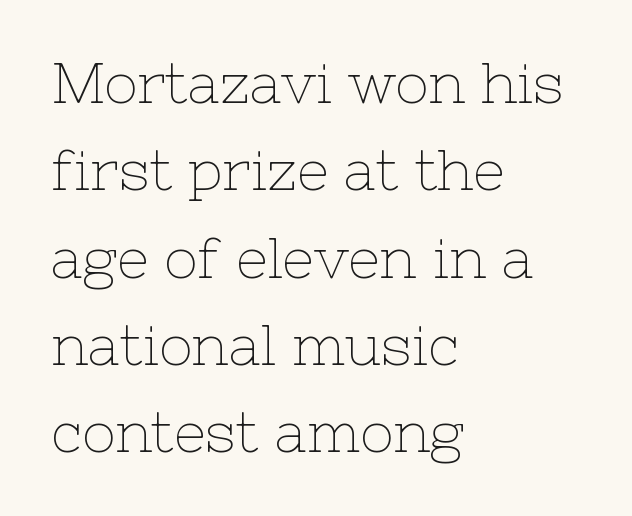
The image shows 56 px thin serif type, upright; set left-aligned, normal line spacing (1.56x), normal letter spacing, not underlined; low stroke contrast and a medium x-height.
